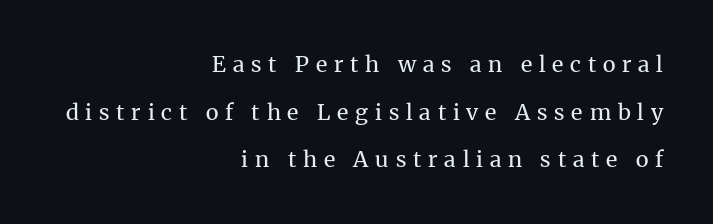
{"italic": "no", "bold": "no", "underline": "no", "align": "right", "line_spacing": "loose", "line_spacing_ratio": 2.17, "letter_spacing": "wide", "letter_spacing_em": 0.31, "glyph_px": 22}
